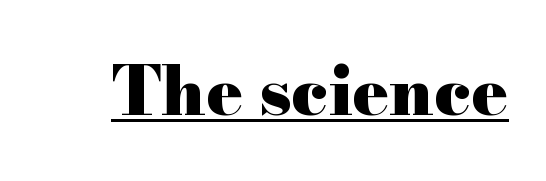
The image shows 68 px heavy, wide serif type, upright; set normal letter spacing, underlined; high stroke contrast and a small x-height.
